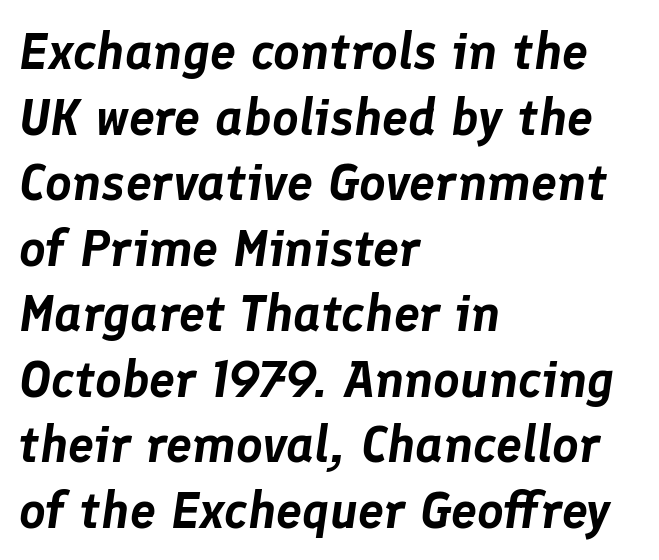
The image shows 52 px text type, italic (leaning right); set left-aligned, normal line spacing (1.26x), normal letter spacing, not underlined; low stroke contrast and a medium x-height.
